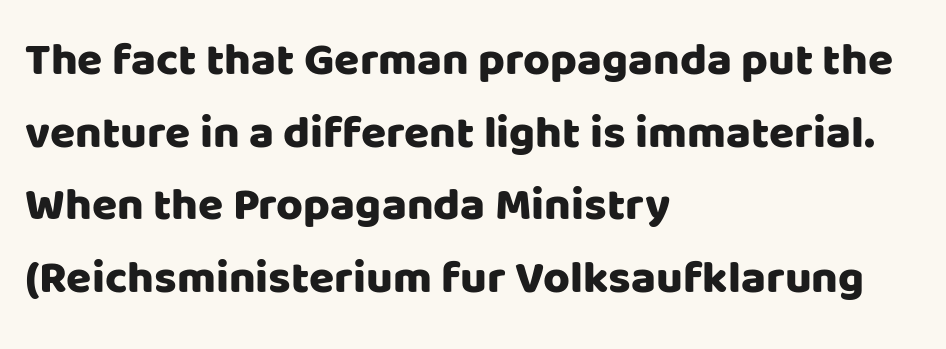
The image shows 46 px sans-serif type, upright; set left-aligned, normal line spacing (1.58x), normal letter spacing, not underlined; low stroke contrast and a large x-height.
